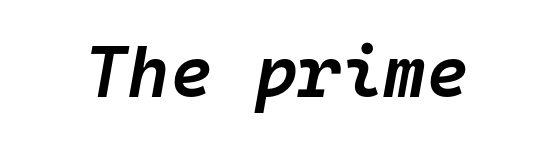
The image shows 73 px semibold type, italic (leaning right), monospaced; set normal letter spacing, not underlined; low stroke contrast and a medium x-height.
